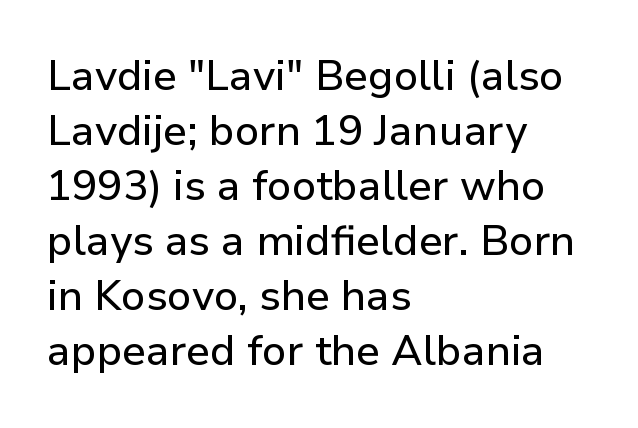
{"serif": "no", "italic": "no", "width": "normal", "stroke_contrast": "low", "x_height": "medium", "monospaced": "no", "underline": "no", "align": "left", "line_spacing": "normal", "line_spacing_ratio": 1.31, "letter_spacing": "normal", "letter_spacing_em": 0.0, "glyph_px": 42}
